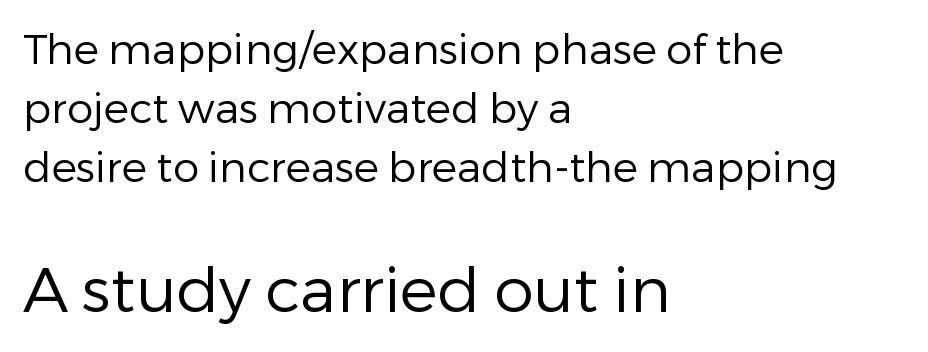
Just letters on the line, the space beneath them empty. Summary of weight: not heavy and not bold. Is the block centered? No — it sits flush against the left margin. The rendering uses natural spacing where letterforms have individual widths.
